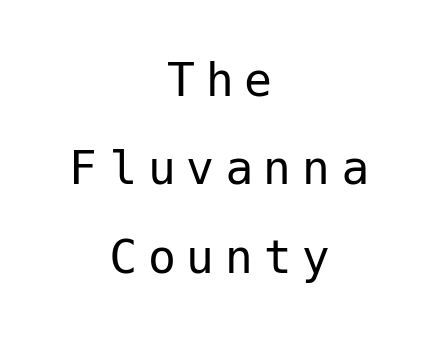
Stems and bowls with no extra thickness — not bold. The lines sit at an ordinary, default distance from one another. Nobody drew a line under any word here. Classification — sans serif. The specimen reads as upright at a glance.
